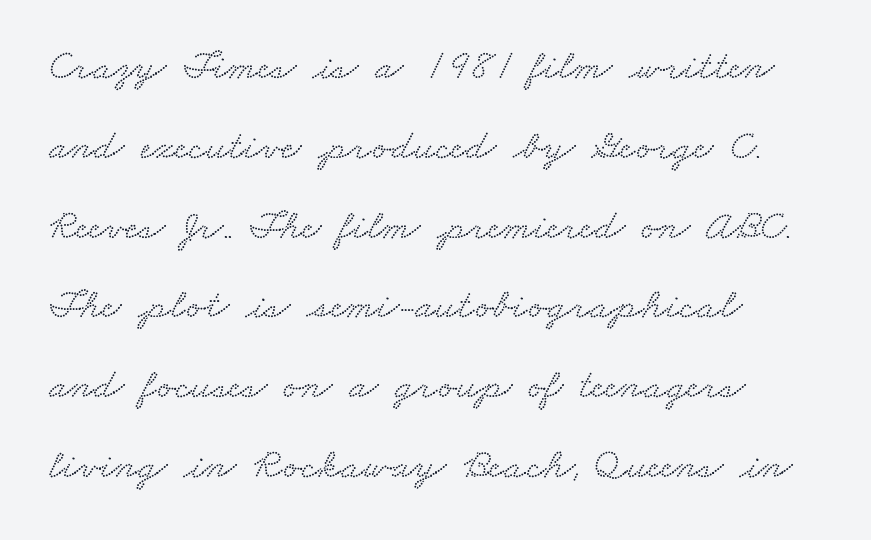
Little horizontal feet cap the strokes, marking this as serif type. Standard letterfit; no display-style spreading of the glyphs. Is this a fixed-width face? No — the glyphs have proportional, varying widths. Each new line begins a long way beneath the previous one. Type without underlining.
